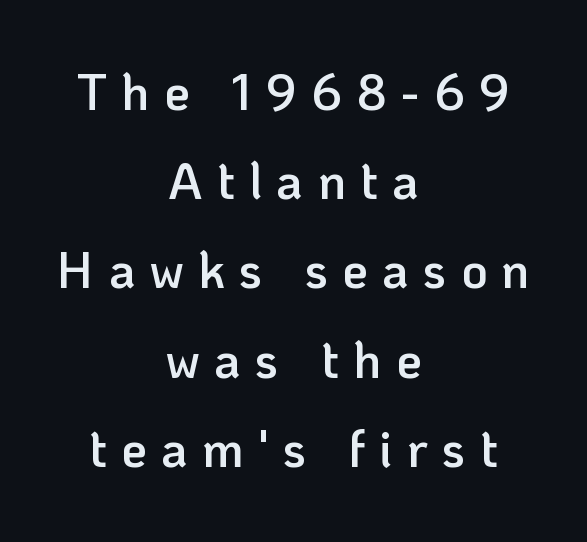
The image shows 51 px semibold sans-serif type, upright; set centered, line spacing 1.75x, unusually wide letter spacing (+0.28 em), not underlined; low stroke contrast and a medium x-height.
